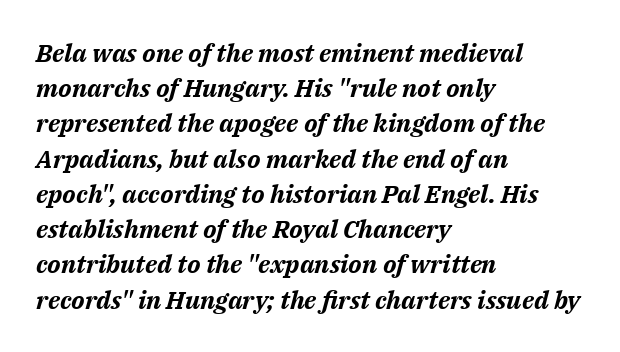
Any mark beneath the type? The region is blank. Looking at the ascenders, they clearly lean. Leftover space on each line is placed entirely after the last word. The rendering uses a bold face; every stroke is thick and dark. Here the glyphs are tracked normally, forming tight word shapes.
